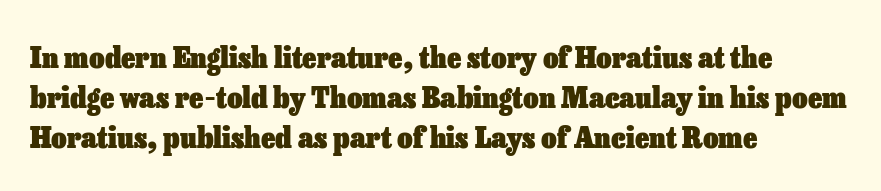
The font is running at its bold setting. Rendered with straight, roman letterforms. How are the letters spaced? Ordinarily, with no added tracking. The strip under each line holds only bare page. If you drew a ruler down the left edge, every line would touch it. This sample has the flowing, uneven cadence of proportional lettering.
